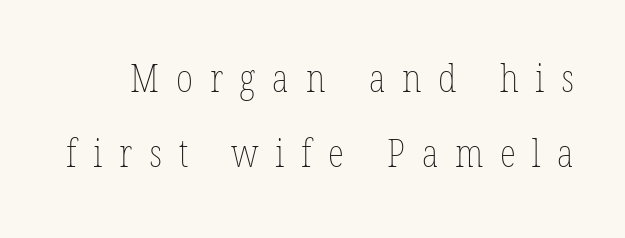
The block of text is sparse from top to bottom, with ample space between rows. Nobody drew a line under any word here. Proportional: the letters do not fall into vertical columns. Compared with a typical body face, this is equally light or lighter still. In terms of letterspacing, this is a distinctly airy, spread setting.
